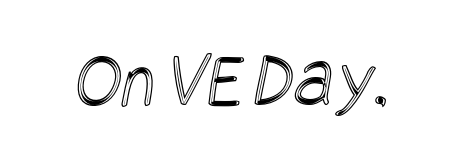
Q: Is the text underlined? A: No.
Q: Is the spacing between letters normal or unusually wide? A: Normal.
Q: Width (condensed, normal, or wide)? A: Condensed.
Q: x-height? A: Large.
